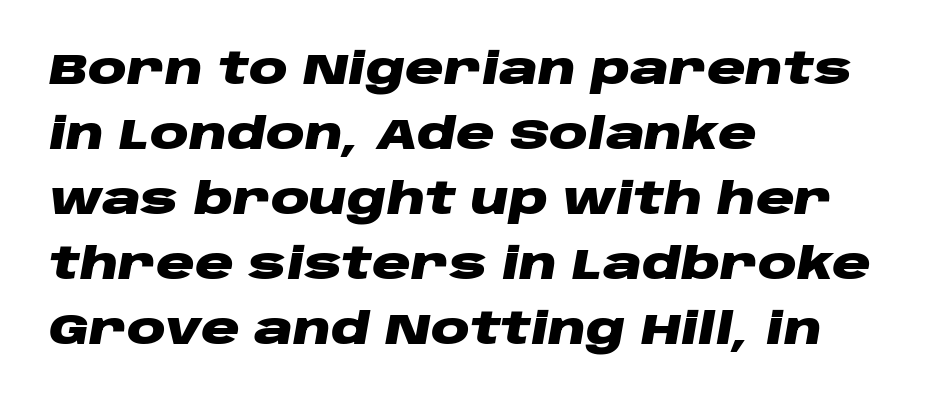
{"italic": "yes", "lean": "right", "slant_degrees": 10, "bold": "yes", "weight": "heavy", "width": "wide", "stroke_contrast": "low", "x_height": "large", "monospaced": "no", "underline": "no", "align": "left", "line_spacing": "normal", "line_spacing_ratio": 1.51, "letter_spacing": "normal", "letter_spacing_em": 0.0, "glyph_px": 43}
